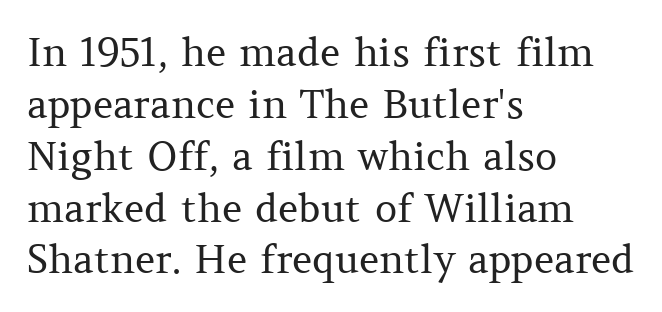
{"serif": "yes", "italic": "no", "bold": "no", "weight": "regular", "width": "normal", "stroke_contrast": "medium", "x_height": "medium", "monospaced": "no", "underline": "no", "align": "left", "line_spacing": "normal", "line_spacing_ratio": 1.33, "letter_spacing": "normal", "letter_spacing_em": 0.0, "glyph_px": 39}
